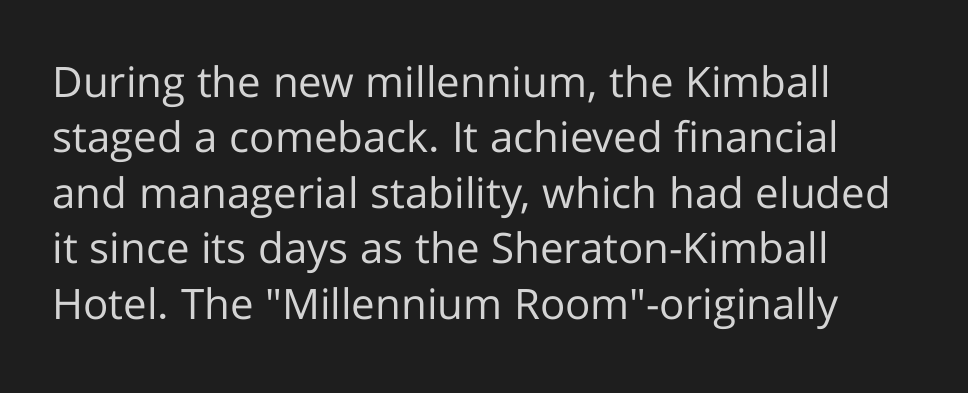
Q: Is the text bold? A: No.
Q: Is the text italic (slanted)? A: No, it is upright.
Q: Is the typeface a serif or a sans-serif typeface? A: Sans-serif.
Q: Is the text underlined? A: No.
Q: How is the paragraph aligned? A: Left-aligned.
Q: Is the spacing between letters normal or unusually wide? A: Normal.
Q: Is the spacing between lines tight, normal or loose? A: Normal.
Q: Width (condensed, normal, or wide)? A: Normal.
Q: Stroke contrast? A: Low.
Q: x-height? A: Medium.
Q: Monospaced? A: No.
